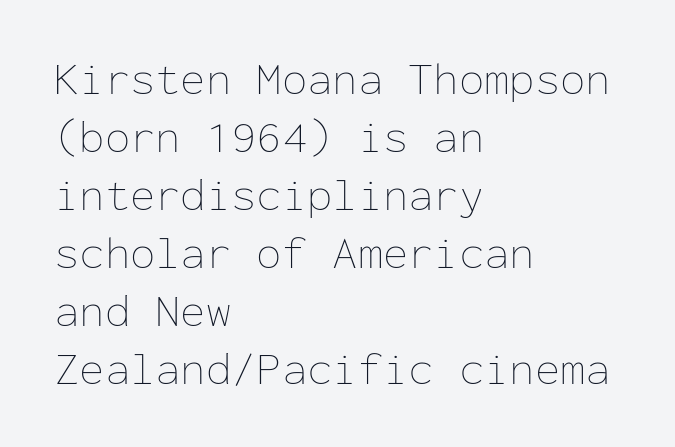
The image shows 46 px thin type, upright, monospaced; set left-aligned, normal line spacing (1.26x), normal letter spacing, not underlined; low stroke contrast and a medium x-height.
